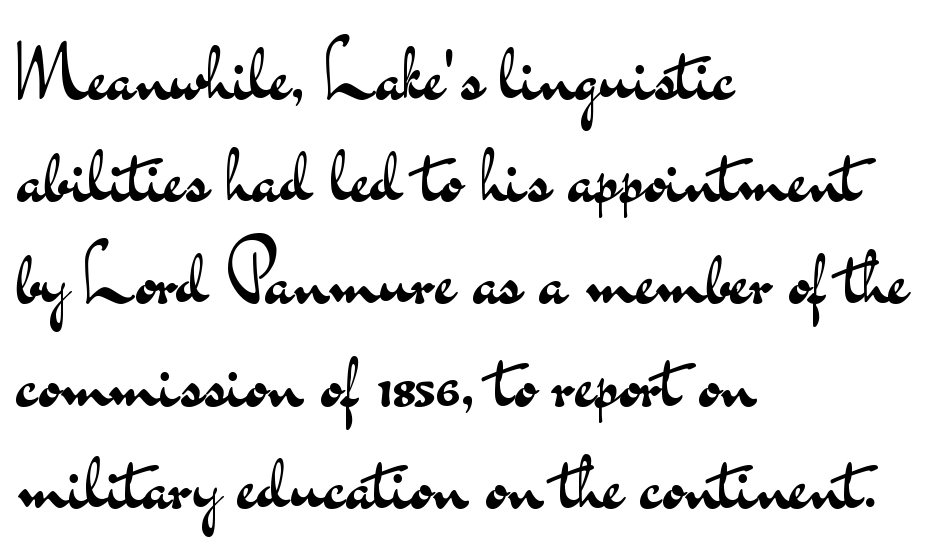
The passage shown has conventional tracking throughout. The block of text has a typical density, with ordinary space between rows. Is this a fixed-width face? No — the glyphs have proportional, varying widths.
